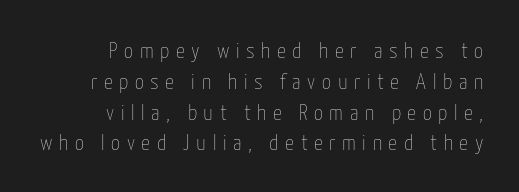
Inter-character spacing is expanded well beyond the font's built-in metrics. Nothing heavy about these letters — not bold at all. The space directly below the letters is spotless. In terms of posture, this sample is upright. A normal amount of white space separates one row of letters from the next.
